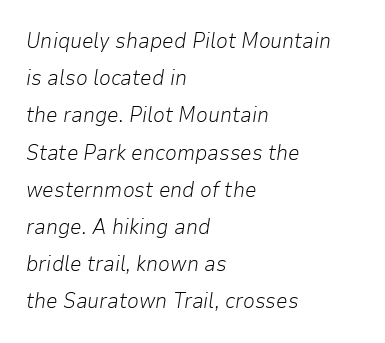
Q: Is the text bold? A: No.
Q: Is the text italic (slanted)? A: Yes, it leans right by about 9 degrees.
Q: Is the text underlined? A: No.
Q: How is the paragraph aligned? A: Left-aligned.
Q: Is the spacing between letters normal or unusually wide? A: Normal.
